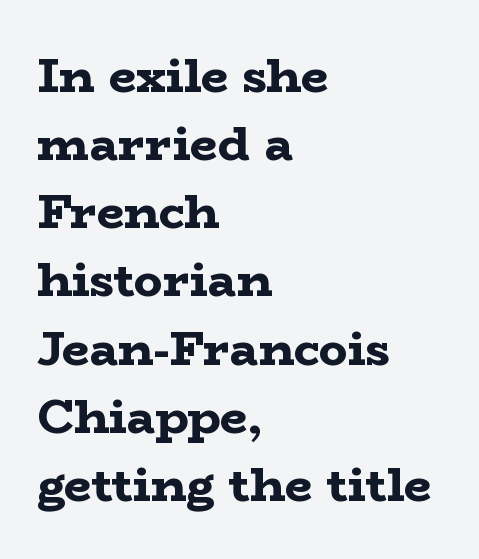
{"serif": "yes", "italic": "no", "bold": "yes", "weight": "bold", "width": "wide", "stroke_contrast": "low", "x_height": "medium", "monospaced": "no", "underline": "no", "align": "left", "line_spacing": "normal", "line_spacing_ratio": 1.42, "letter_spacing": "normal", "letter_spacing_em": 0.0, "glyph_px": 48}
